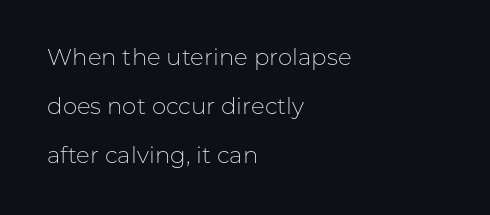
The rendering keeps characters at their native spacing. Letters have the restrained weight of plain body copy at most. The leading is generous, giving the passage an open texture. This rendering uses left alignment, leaving the right contour irregular.
